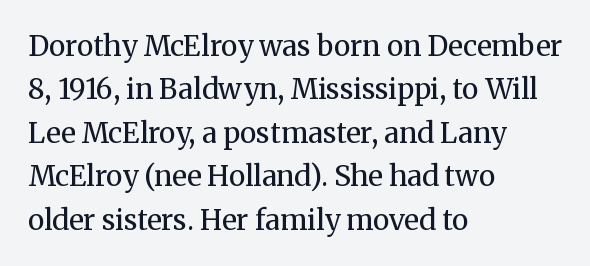
The typography opts for an upright posture over an oblique one. The string is rendered with underlining switched off. The designer left line spacing at the default. The lines are quadded left. You could not count columns in this text — the font is proportionally spaced.
